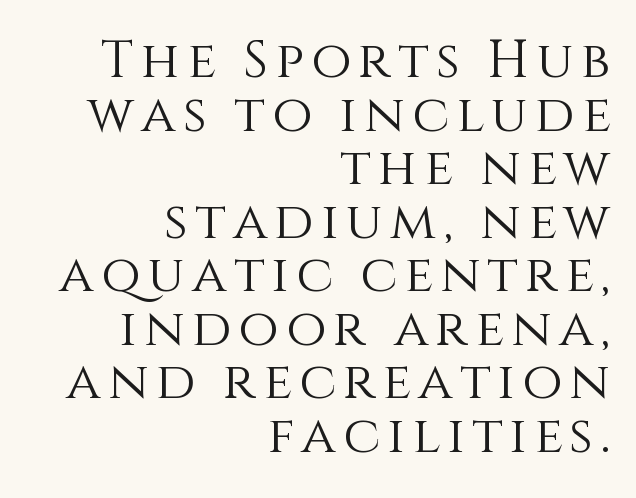
The image shows 52 px light type, upright; set right-aligned, tight line spacing (1.03x), not underlined; a large x-height.
